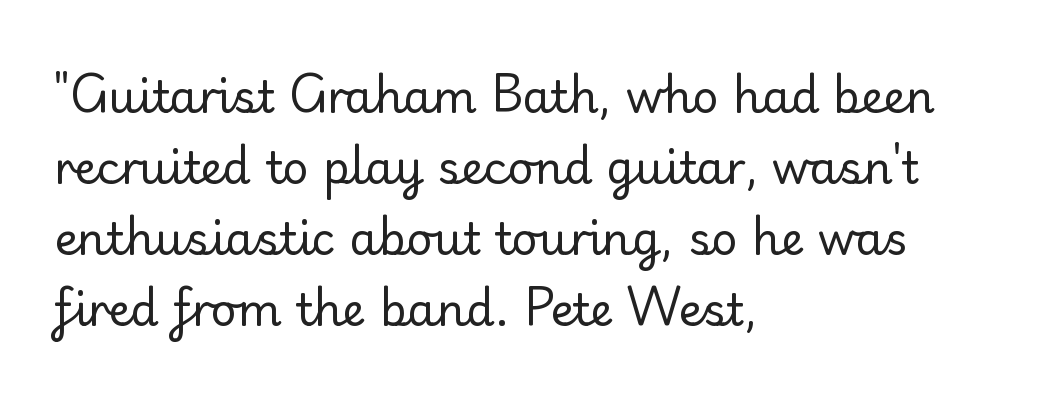
{"serif": "no", "italic": "no", "bold": "no", "weight": "regular", "width": "normal", "stroke_contrast": "low", "x_height": "small", "monospaced": "no", "underline": "no", "align": "left", "line_spacing": "normal", "line_spacing_ratio": 1.58, "letter_spacing": "normal", "letter_spacing_em": 0.0, "glyph_px": 45}
